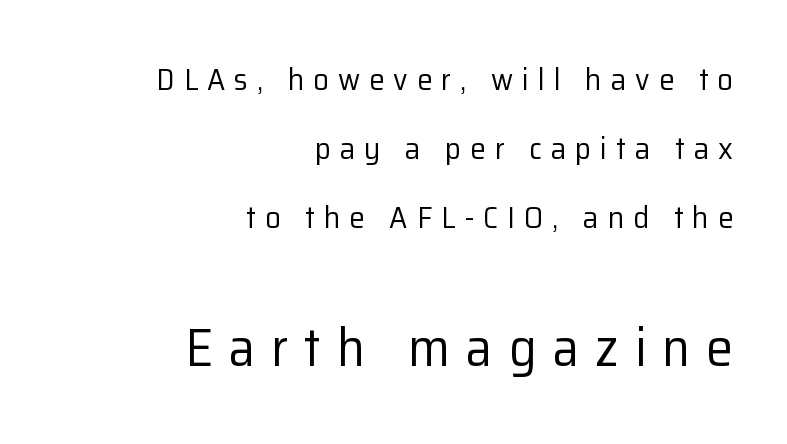
Q: Is the text bold? A: No.
Q: Is the text italic (slanted)? A: No, it is upright.
Q: Is the typeface a serif or a sans-serif typeface? A: Sans-serif.
Q: Is the text underlined? A: No.
Q: How is the paragraph aligned? A: Right-aligned.
Q: Is the spacing between letters normal or unusually wide? A: Unusually wide.
Q: Is the spacing between lines tight, normal or loose? A: Loose.
Q: Which block of text is set in a larger size, the first (top) or the second (bottom)? A: The second (bottom) one.
Q: Width (condensed, normal, or wide)? A: Normal.
Q: Stroke contrast? A: Low.
Q: x-height? A: Medium.
Q: Monospaced? A: No.
